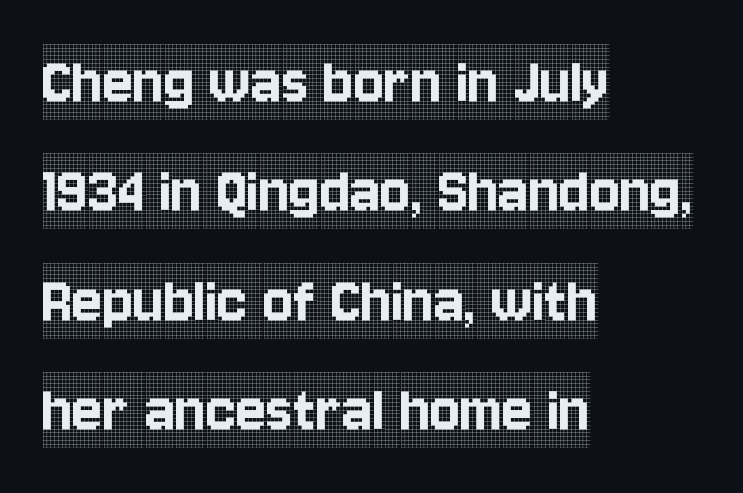
The lines are quadded left. The letterforms sit shoulder to shoulder at normal distance. Style check: upright. This is serif lettering, the kind often seen in printed books. Each new line begins a customary step beneath the previous one.
